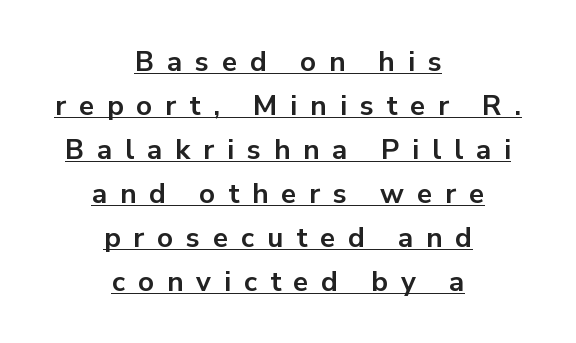
{"serif": "no", "italic": "no", "bold": "yes", "weight": "bold", "width": "normal", "stroke_contrast": "low", "x_height": "medium", "monospaced": "no", "underline": "yes", "align": "center", "line_spacing": "normal", "line_spacing_ratio": 1.57, "letter_spacing": "wide", "letter_spacing_em": 0.46, "glyph_px": 28}
